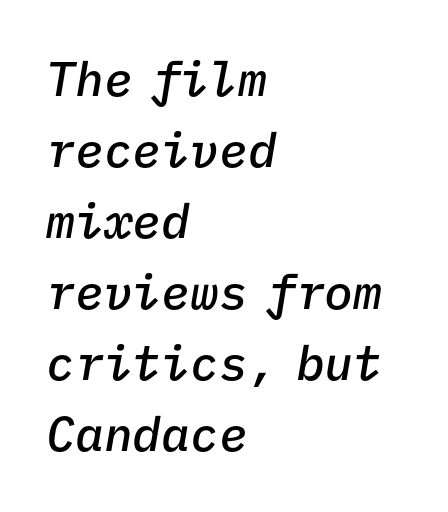
Is this a fixed-width face? Yes — each glyph sits in an identical cell. Between one letter and the next there's only the usual sliver of space. Leading matches the norm, producing a regular column. The sample has been set in demibold, a notch under bold. Notice how the stems are inclined rather than vertical — that's the hallmark of italics. Any mark beneath the type? The region is blank.
